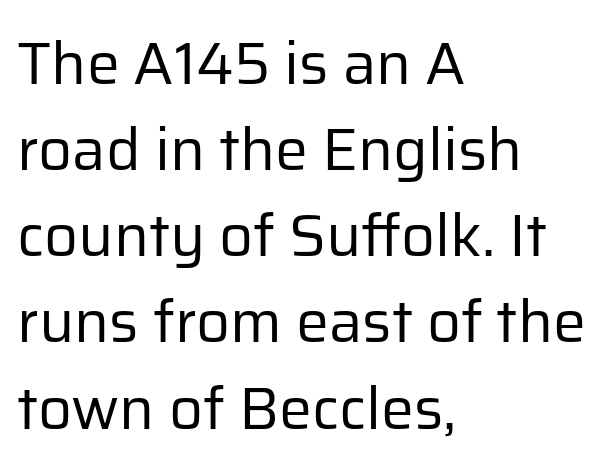
{"serif": "no", "italic": "no", "bold": "no", "weight": "regular", "width": "normal", "stroke_contrast": "low", "x_height": "medium", "monospaced": "no", "underline": "no", "align": "left", "line_spacing": "normal", "line_spacing_ratio": 1.46, "letter_spacing": "normal", "letter_spacing_em": 0.0, "glyph_px": 59}
